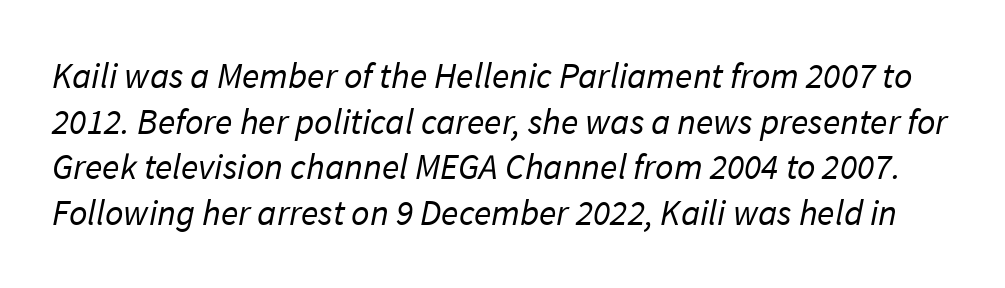
No chunkiness to these letters — they're not bold. This rendering employs a face without finishing strokes, i.e., a sans-serif. Descenders are the only things crossing below the line. Rows of type keep a routine distance in the vertical direction.
